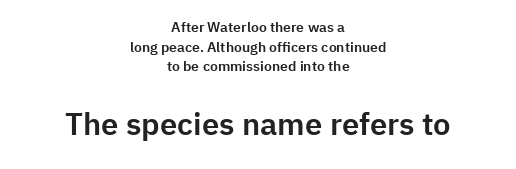
Q: Is the text italic (slanted)? A: No, it is upright.
Q: Is the typeface a serif or a sans-serif typeface? A: Sans-serif.
Q: Is the text underlined? A: No.
Q: How is the paragraph aligned? A: Centered.
Q: Is the spacing between letters normal or unusually wide? A: Normal.
Q: Is the spacing between lines tight, normal or loose? A: Normal.
Q: Which block of text is set in a larger size, the first (top) or the second (bottom)? A: The second (bottom) one.
Q: Width (condensed, normal, or wide)? A: Normal.
Q: Stroke contrast? A: Low.
Q: x-height? A: Medium.
Q: Monospaced? A: No.
